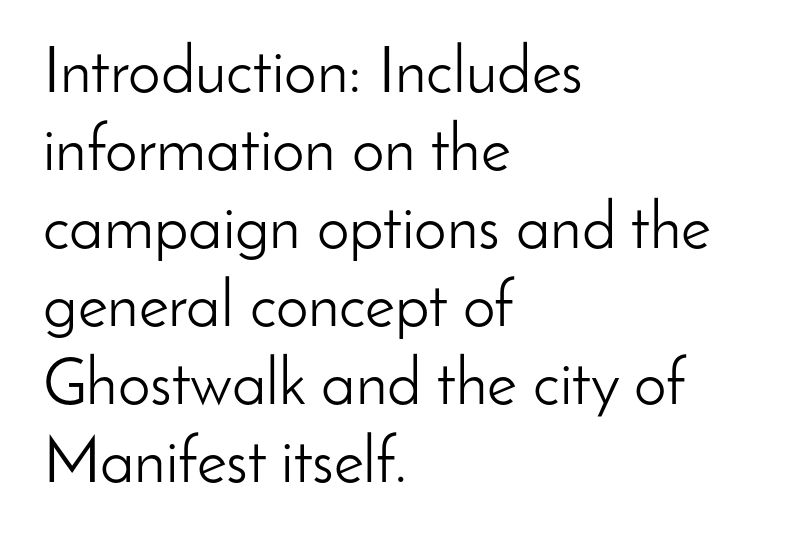
The image shows 65 px light sans-serif type, upright; set left-aligned, line spacing 1.2x, normal letter spacing, not underlined; low stroke contrast and a small x-height.
